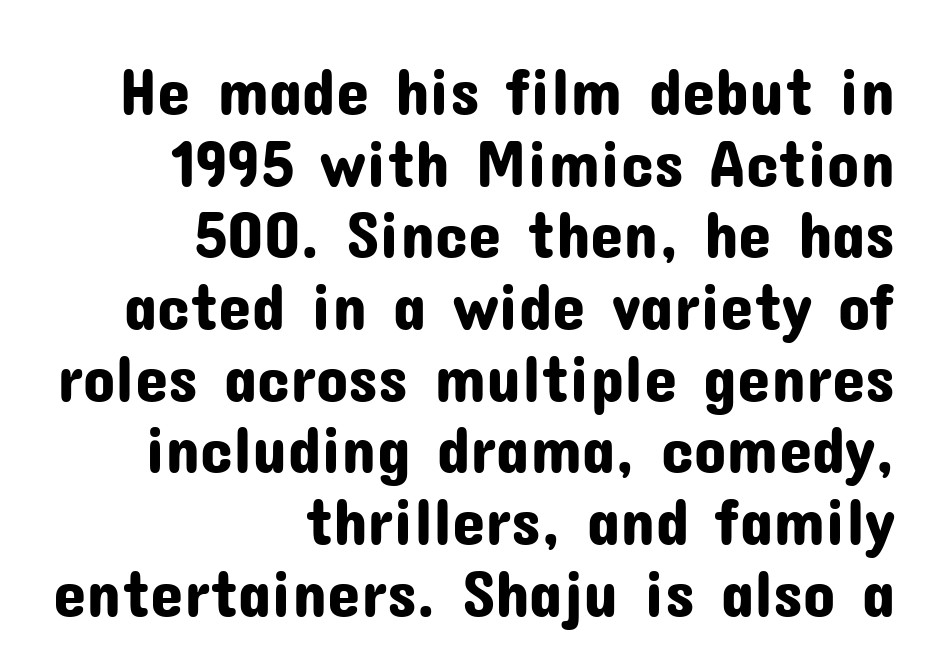
{"serif": "no", "italic": "no", "width": "normal", "stroke_contrast": "low", "x_height": "medium", "monospaced": "no", "underline": "no", "align": "right", "line_spacing": "tight", "line_spacing_ratio": 1.07, "letter_spacing": "normal", "letter_spacing_em": 0.0, "glyph_px": 67}
